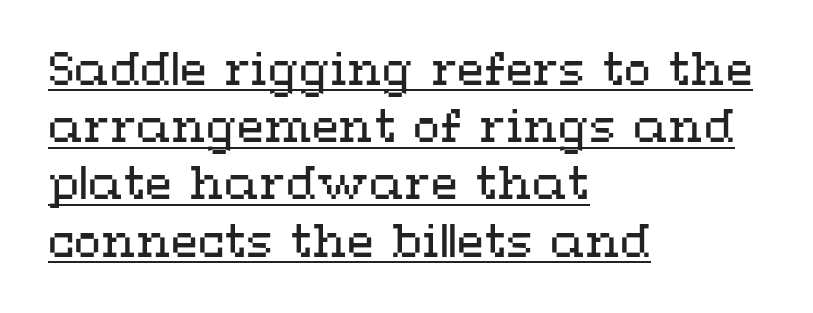
Q: Is the text bold? A: No.
Q: Is the text italic (slanted)? A: No, it is upright.
Q: Is the text underlined? A: Yes.
Q: How is the paragraph aligned? A: Left-aligned.
Q: Is the spacing between letters normal or unusually wide? A: Normal.
Q: Is the spacing between lines tight, normal or loose? A: Normal.
Q: Width (condensed, normal, or wide)? A: Wide.
Q: Stroke contrast? A: Medium.
Q: x-height? A: Medium.
Q: Monospaced? A: No.
